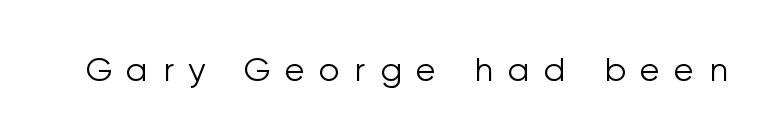
The image shows 33 px light sans-serif type, upright; set unusually wide letter spacing (+0.44 em), not underlined; low stroke contrast and a medium x-height.
